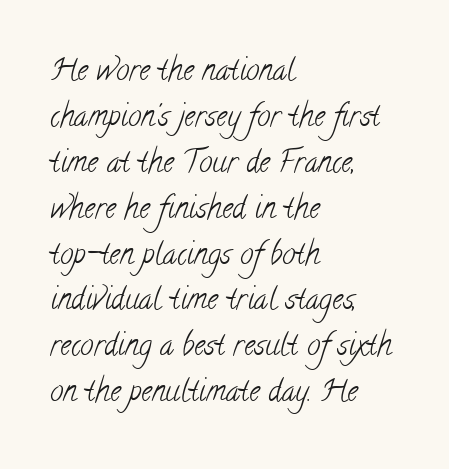
{"serif": "yes", "bold": "no", "weight": "light", "width": "condensed", "stroke_contrast": "low", "x_height": "small", "monospaced": "no", "underline": "no", "align": "left", "line_spacing": "normal", "line_spacing_ratio": 1.53, "letter_spacing": "normal", "letter_spacing_em": 0.0, "glyph_px": 30}
